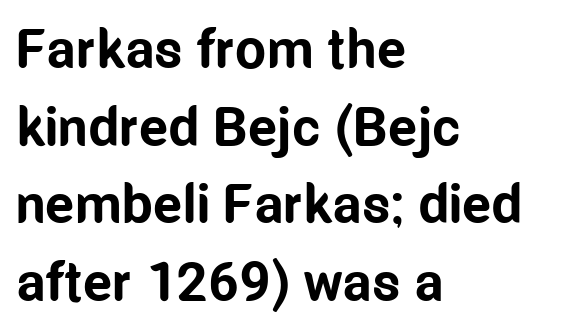
The image shows 55 px bold, condensed sans-serif type, upright; set left-aligned, normal line spacing (1.41x), normal letter spacing, not underlined; low stroke contrast and a medium x-height.
